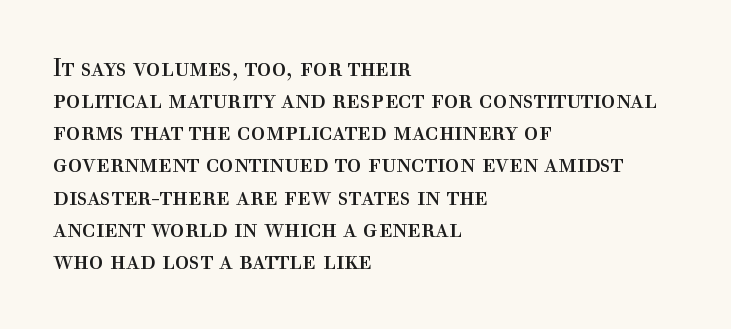
Q: Is the text bold? A: No.
Q: Is the text italic (slanted)? A: No, it is upright.
Q: Is the text underlined? A: No.
Q: How is the paragraph aligned? A: Left-aligned.
Q: Is the spacing between letters normal or unusually wide? A: Normal.
Q: Is the spacing between lines tight, normal or loose? A: Normal.
